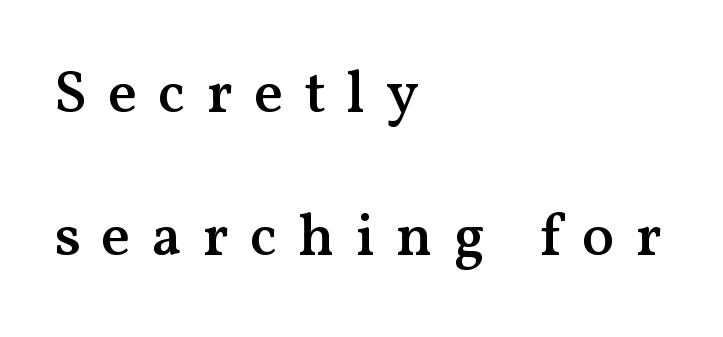
Notice how the stems are strictly vertical — no italics here. Check the space under the baseline: it is left empty. Stems and bowls a touch heavier than normal — semibold. Quick note: interline space is abundant. Every row of glyphs begins at an identical x-position on the left.
